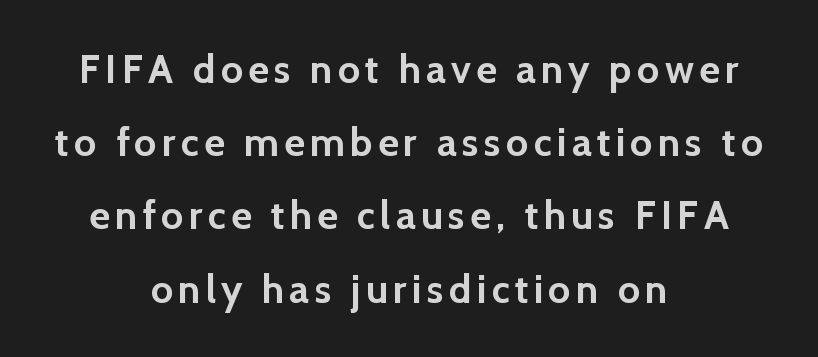
Typographic density is high because the face is bold. Which margin do the lines hug? Neither — every line sits in the middle. This sample uses a sans-serif face. Each letter keeps its own natural width here, so spacing adapts to shape. The space beneath each line is pristine and unruled.
